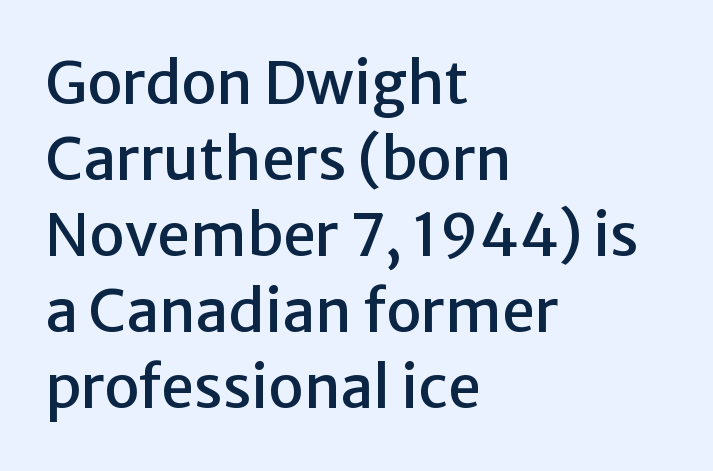
The image shows 59 px sans-serif type, upright; set left-aligned, normal line spacing (1.29x), normal letter spacing, not underlined; low stroke contrast and a medium x-height.
